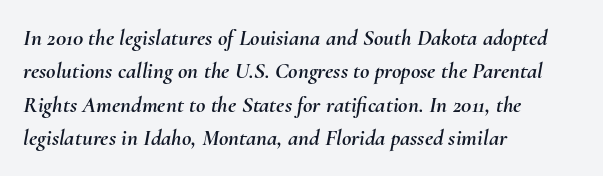
Q: Is the text italic (slanted)? A: Yes, it leans right by about 10 degrees.
Q: Is the text underlined? A: No.
Q: How is the paragraph aligned? A: Left-aligned.
Q: Is the spacing between letters normal or unusually wide? A: Normal.
Q: Is the spacing between lines tight, normal or loose? A: Normal.
